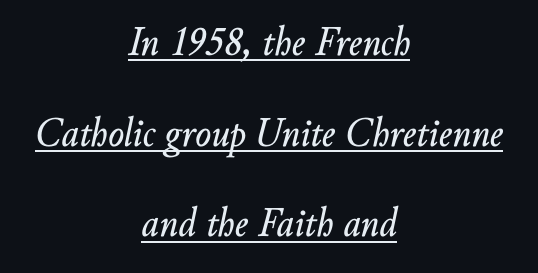
Each line is balanced around a shared central axis. Horizontal bands of white between lines are thick stripes. The face used here is proportionally spaced, like ordinary book or web type. Decoration check: the copy is underlined.
